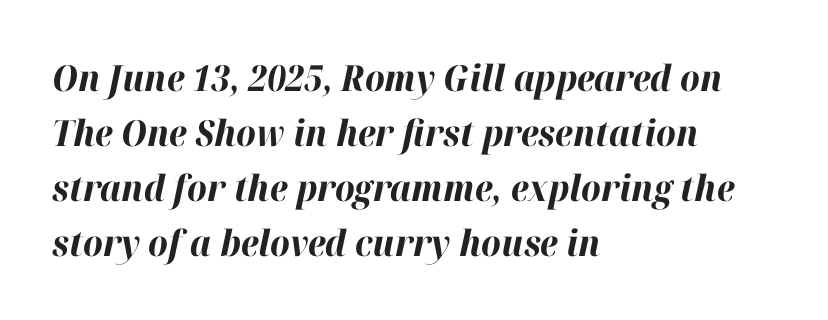
{"italic": "yes", "lean": "right", "slant_degrees": 12, "bold": "yes", "weight": "bold", "width": "normal", "stroke_contrast": "high", "x_height": "medium", "monospaced": "no", "underline": "no", "align": "left", "line_spacing": "normal", "line_spacing_ratio": 1.53, "letter_spacing": "normal", "letter_spacing_em": 0.0, "glyph_px": 36}
